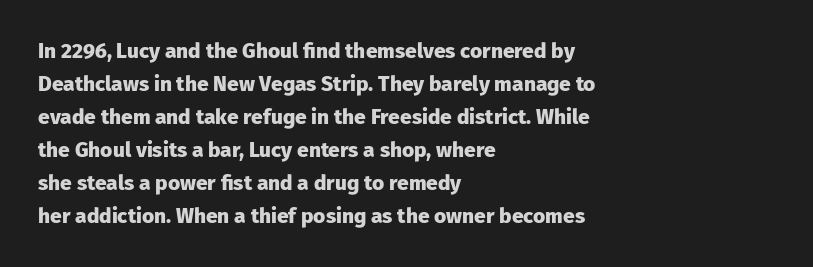
The image shows 21 px bold type, upright; set left-aligned, normal line spacing (1.57x), normal letter spacing, not underlined.
